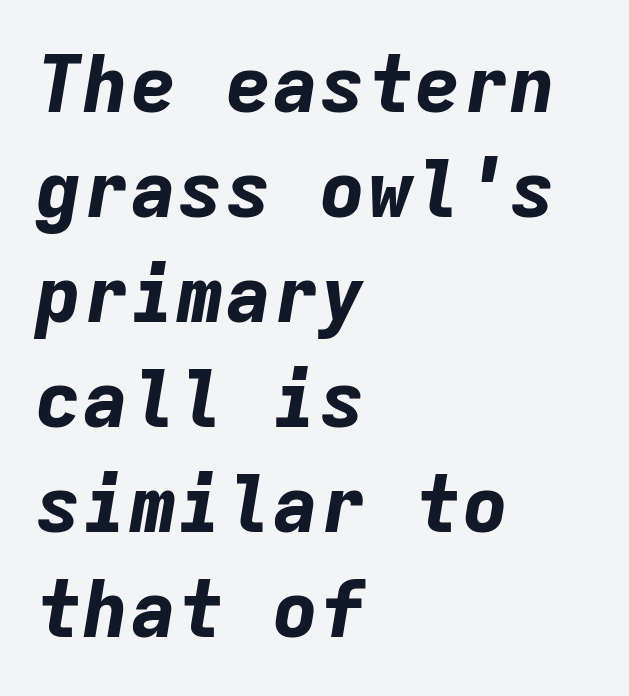
Q: Is the text bold? A: Yes.
Q: Is the text italic (slanted)? A: Yes, it leans right by about 9 degrees.
Q: Is the text underlined? A: No.
Q: How is the paragraph aligned? A: Left-aligned.
Q: Is the spacing between letters normal or unusually wide? A: Normal.
Q: Is the spacing between lines tight, normal or loose? A: Normal.
Q: Width (condensed, normal, or wide)? A: Normal.
Q: Stroke contrast? A: Low.
Q: x-height? A: Medium.
Q: Monospaced? A: Yes.
